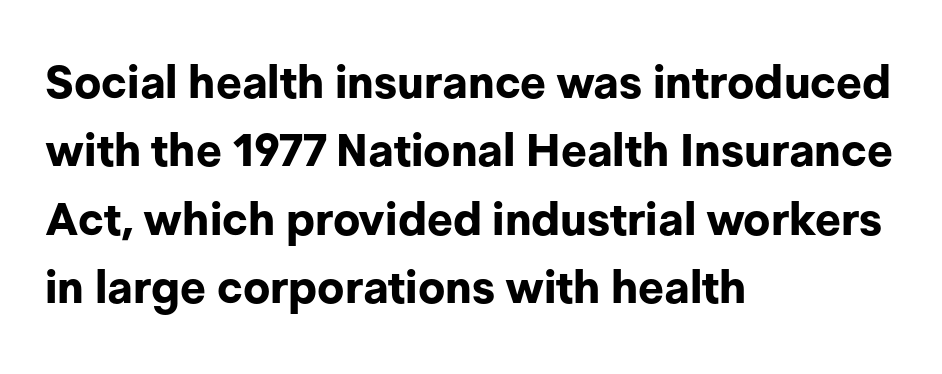
In terms of leading, this rendering sits right in the middle. The tracking reads as untouched default to a designer's eye. These lines are rendered in a variable-pitch font. These lines were composed using upright roman letters. Stroke thickness is high; the sample reads as a true bold. Words float on clear page, feet unadorned.
